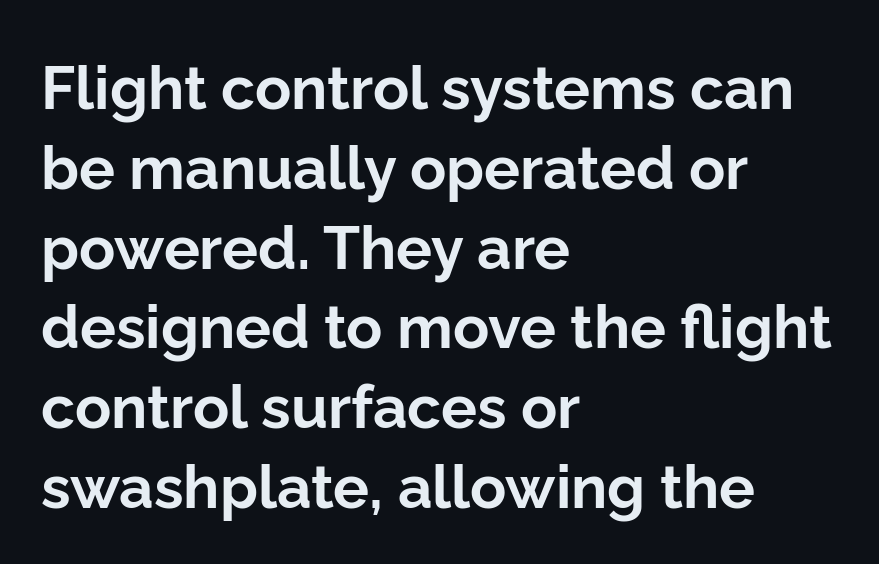
The image shows 60 px bold sans-serif type, upright; set left-aligned, normal line spacing (1.33x), normal letter spacing, not underlined; low stroke contrast and a medium x-height.
